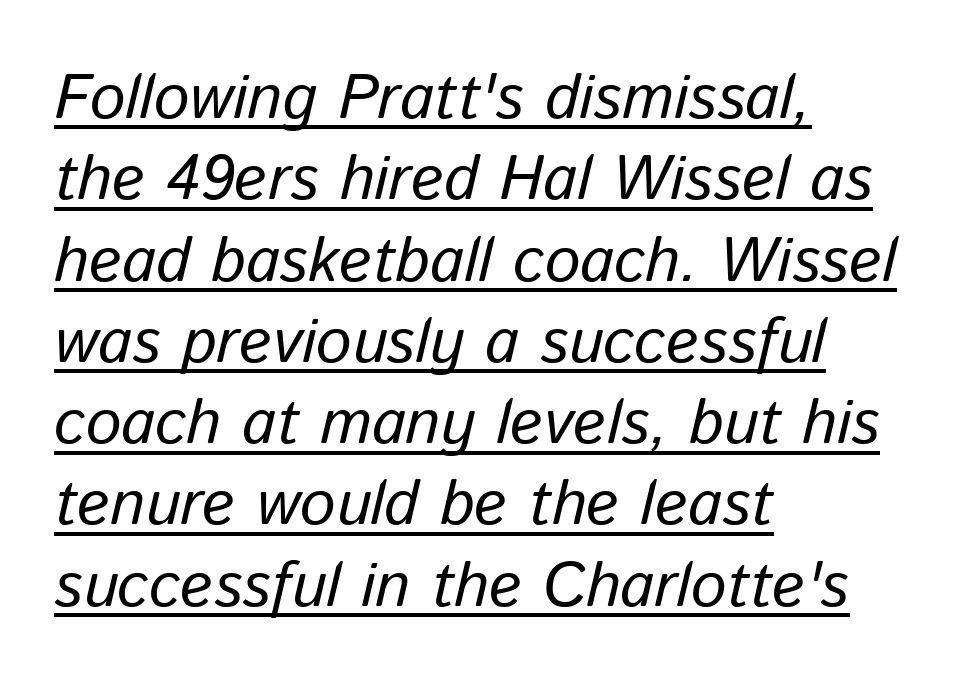
{"italic": "yes", "lean": "right", "slant_degrees": 13, "width": "normal", "stroke_contrast": "low", "x_height": "medium", "monospaced": "no", "underline": "yes", "align": "left", "line_spacing": "normal", "line_spacing_ratio": 1.29, "letter_spacing": "normal", "letter_spacing_em": 0.0, "glyph_px": 63}
